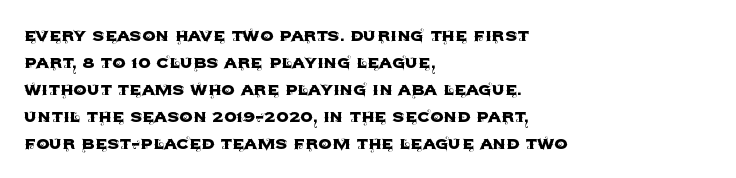
{"italic": "no", "underline": "no", "align": "left", "line_spacing": "normal", "line_spacing_ratio": 1.28, "letter_spacing": "normal", "letter_spacing_em": 0.0, "glyph_px": 21}
